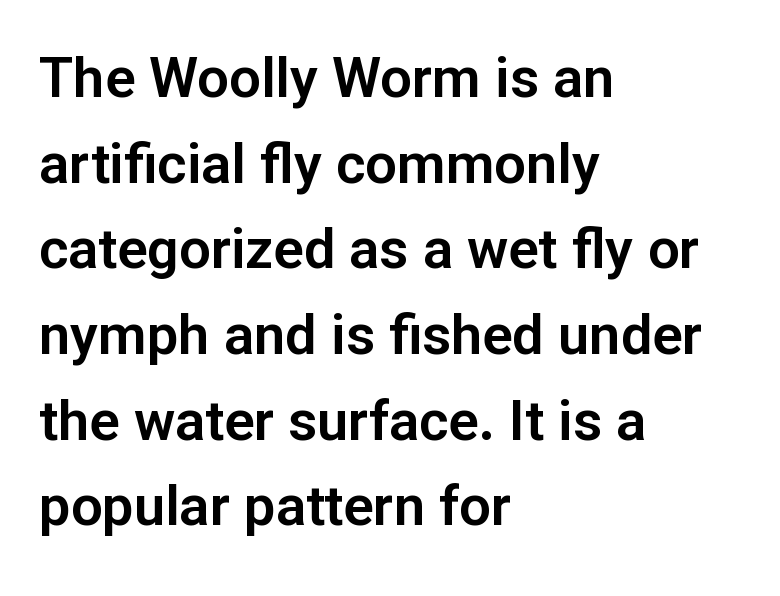
Q: Is the text italic (slanted)? A: No, it is upright.
Q: Is the typeface a serif or a sans-serif typeface? A: Sans-serif.
Q: Is the text underlined? A: No.
Q: How is the paragraph aligned? A: Left-aligned.
Q: Is the spacing between letters normal or unusually wide? A: Normal.
Q: Is the spacing between lines tight, normal or loose? A: Normal.
Q: Width (condensed, normal, or wide)? A: Normal.
Q: Stroke contrast? A: Low.
Q: x-height? A: Medium.
Q: Monospaced? A: No.
